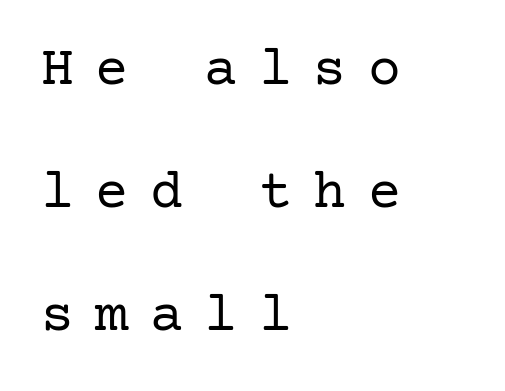
Q: Is the text bold? A: No.
Q: Is the text italic (slanted)? A: No, it is upright.
Q: Is the typeface a serif or a sans-serif typeface? A: Serif.
Q: Is the text underlined? A: No.
Q: How is the paragraph aligned? A: Left-aligned.
Q: Is the spacing between letters normal or unusually wide? A: Unusually wide.
Q: Is the spacing between lines tight, normal or loose? A: Loose.
Q: Width (condensed, normal, or wide)? A: Normal.
Q: Stroke contrast? A: Low.
Q: x-height? A: Medium.
